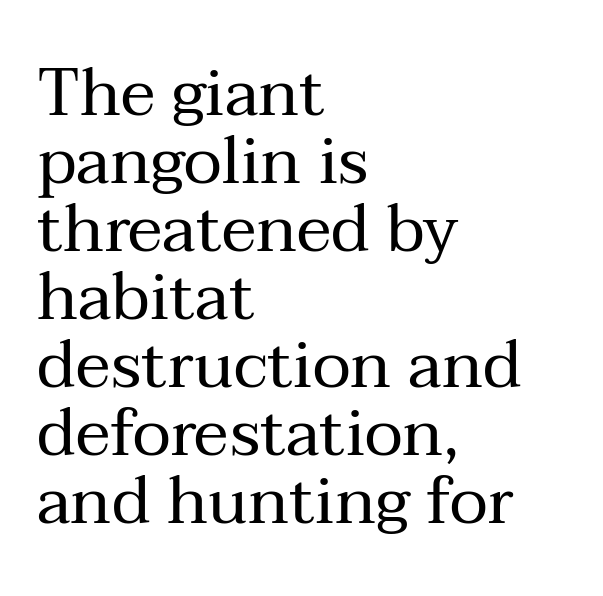
The image shows 66 px regular-weight serif type, upright; set left-aligned, tight line spacing (1.03x), normal letter spacing, not underlined; medium stroke contrast and a medium x-height.
